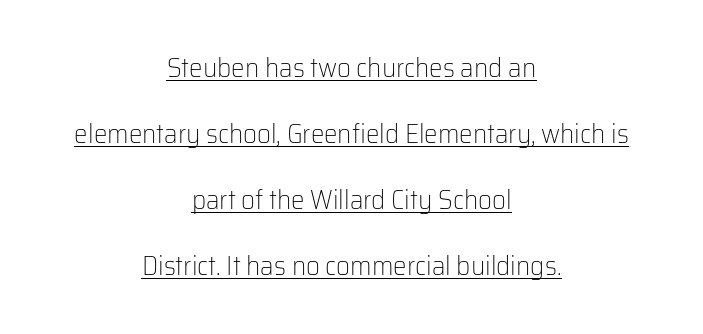
The image shows 27 px text type, upright; set centered, loose line spacing (2.45x), normal letter spacing, underlined.
